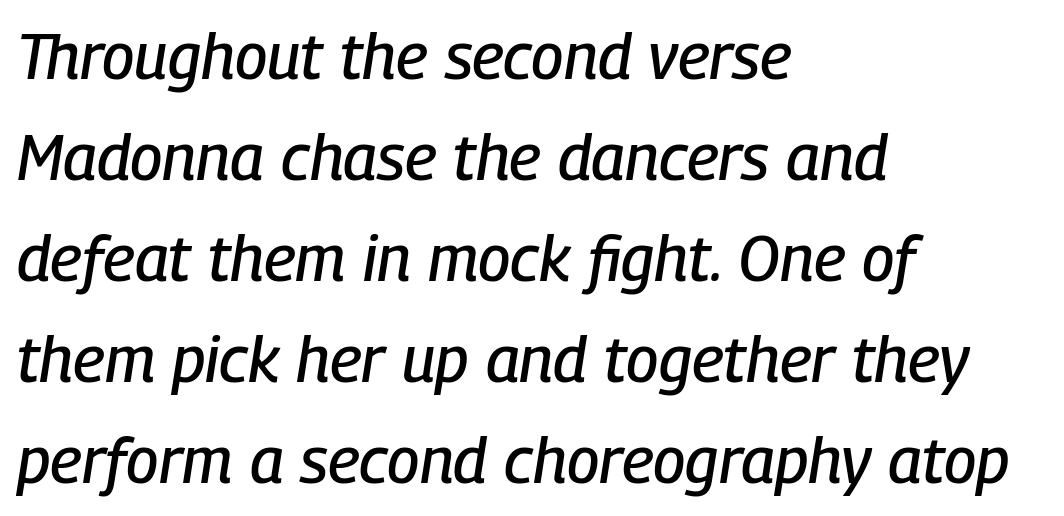
The image shows 64 px condensed type, italic (leaning right); set left-aligned, normal line spacing (1.58x), normal letter spacing, not underlined; low stroke contrast and a medium x-height.
